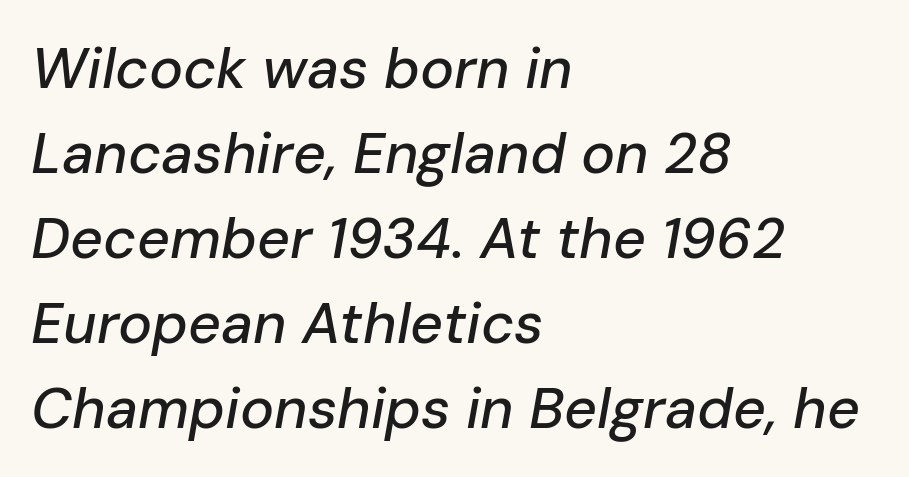
Q: Is the text italic (slanted)? A: Yes, it leans right by about 10 degrees.
Q: Is the text underlined? A: No.
Q: How is the paragraph aligned? A: Left-aligned.
Q: Is the spacing between letters normal or unusually wide? A: Normal.
Q: Is the spacing between lines tight, normal or loose? A: Normal.
Q: Width (condensed, normal, or wide)? A: Normal.
Q: Stroke contrast? A: Low.
Q: x-height? A: Medium.
Q: Monospaced? A: No.
